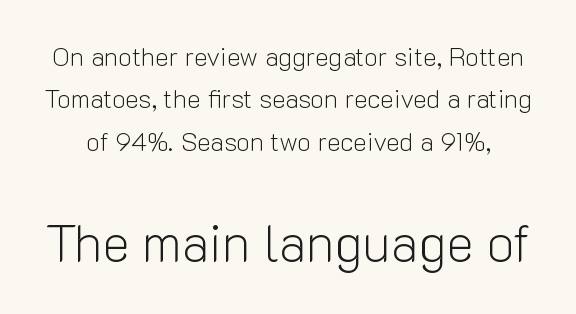
The font sits on the lighter half of the weight spectrum, regular included. Varying glyph widths throughout — classic text-font behaviour. Typographically, this falls in the sans-serif category. Look at the tracking — it's just the regular setting, nothing added. Top chunk: small. Bottom chunk: large.
